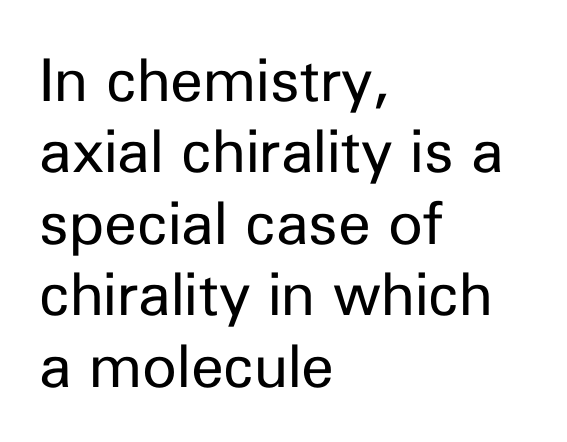
Q: Is the text bold? A: No.
Q: Is the text italic (slanted)? A: No, it is upright.
Q: Is the typeface a serif or a sans-serif typeface? A: Sans-serif.
Q: Is the text underlined? A: No.
Q: How is the paragraph aligned? A: Left-aligned.
Q: Is the spacing between letters normal or unusually wide? A: Normal.
Q: Width (condensed, normal, or wide)? A: Normal.
Q: Stroke contrast? A: Low.
Q: x-height? A: Medium.
Q: Monospaced? A: No.
